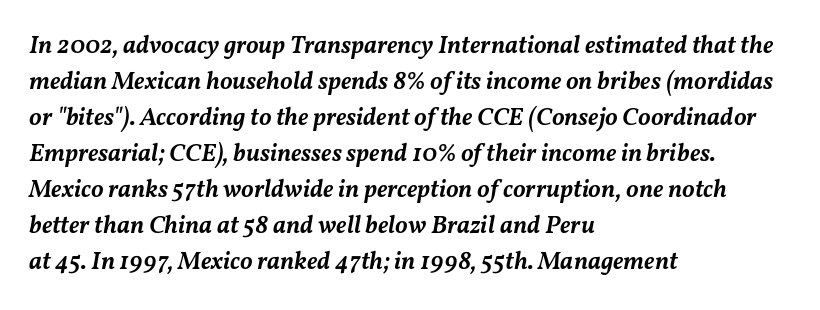
The image shows 25 px text type, italic (leaning right); set left-aligned, normal line spacing (1.44x), normal letter spacing, not underlined.
